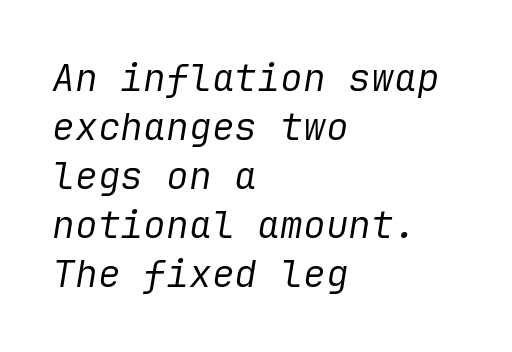
Characters follow at the spacing the type designer built in. The baseline area is clear. Rows of type keep a routine distance in the vertical direction. Weight class: somewhere from thin through regular. Horizontally, the lines are justified to the leading edge only.
